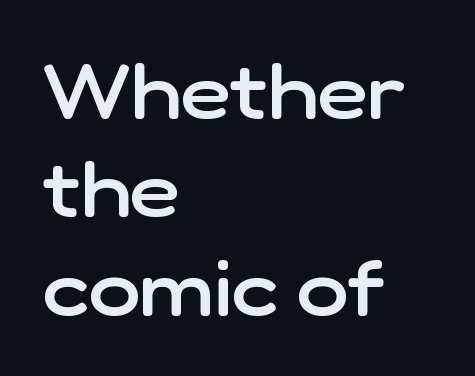
The image shows 78 px semibold sans-serif type, upright; set left-aligned, normal line spacing (1.26x), normal letter spacing, not underlined; low stroke contrast and a medium x-height.
